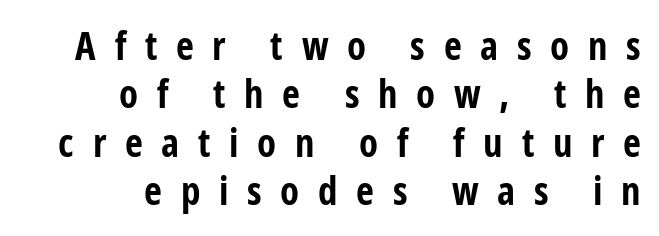
The image shows 39 px bold, condensed sans-serif type, upright; set right-aligned, line spacing 1.24x, unusually wide letter spacing (+0.48 em), not underlined; low stroke contrast and a medium x-height.
